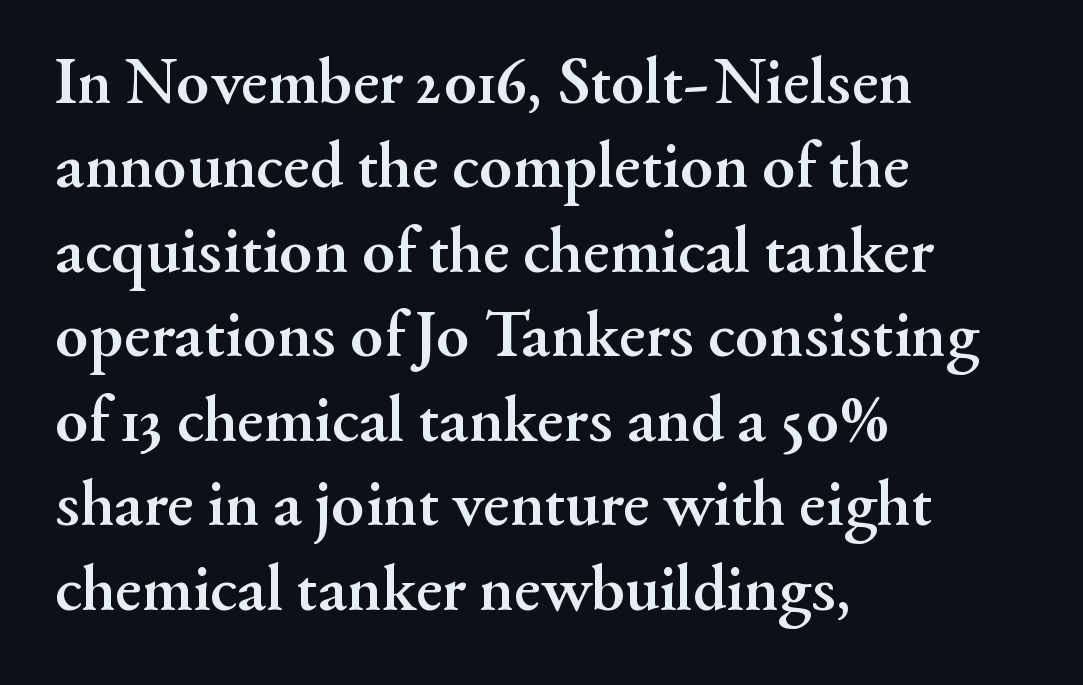
{"serif": "yes", "italic": "no", "bold": "yes", "weight": "semibold", "width": "normal", "stroke_contrast": "medium", "x_height": "small", "monospaced": "no", "underline": "no", "align": "left", "line_spacing": "normal", "line_spacing_ratio": 1.26, "letter_spacing": "normal", "letter_spacing_em": 0.0, "glyph_px": 67}
